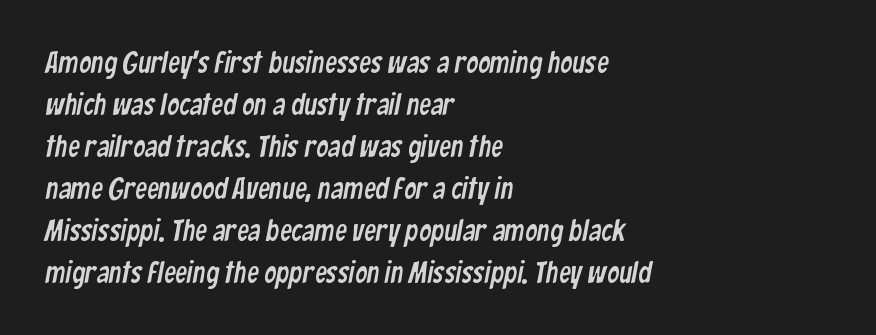
The image shows 30 px condensed sans-serif type; set left-aligned, normal line spacing (1.4x), normal letter spacing, not underlined; low stroke contrast and a medium x-height.
